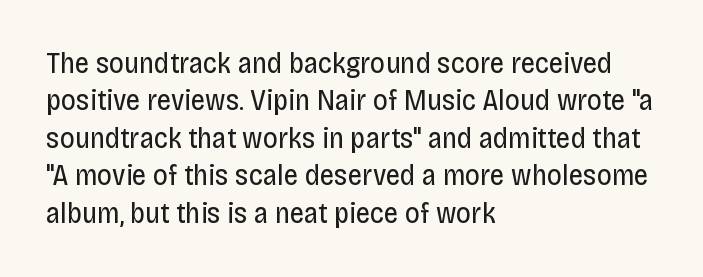
The image shows 29 px regular-weight, condensed sans-serif type, upright; set left-aligned, normal line spacing (1.29x), normal letter spacing, not underlined; low stroke contrast and a large x-height.
